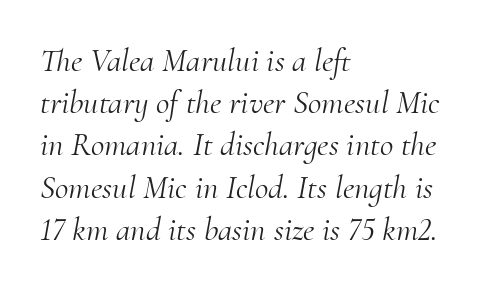
The passage shown has conventional tracking throughout. Rows of type keep a routine distance in the vertical direction. This is oblique type, the kind used for emphasis or titles. In terms of letterform style, serifs are clearly present. The area under the type is left untouched. Here the designer chose a conventional face with non-uniform glyph widths.
